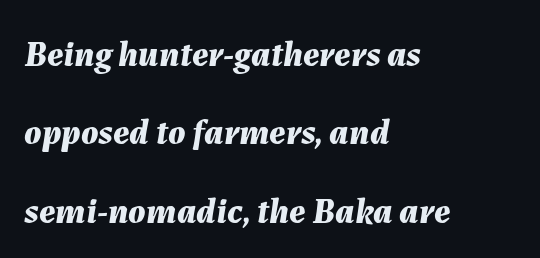
{"italic": "yes", "lean": "right", "slant_degrees": 7, "bold": "yes", "weight": "bold", "width": "normal", "stroke_contrast": "medium", "x_height": "medium", "monospaced": "no", "underline": "no", "align": "left", "line_spacing": "loose", "line_spacing_ratio": 2.18, "letter_spacing": "normal", "letter_spacing_em": 0.0, "glyph_px": 36}
